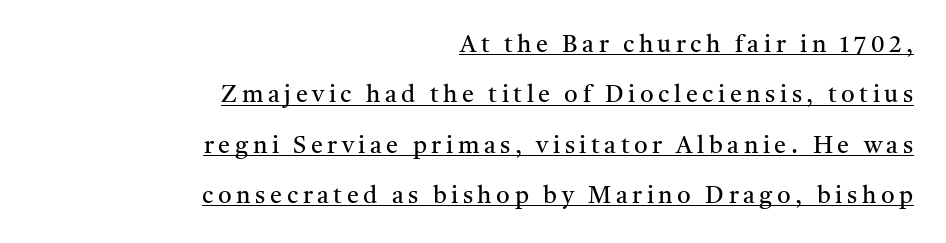
The image shows 24 px text type, upright; set right-aligned, loose line spacing (2.1x), underlined.
